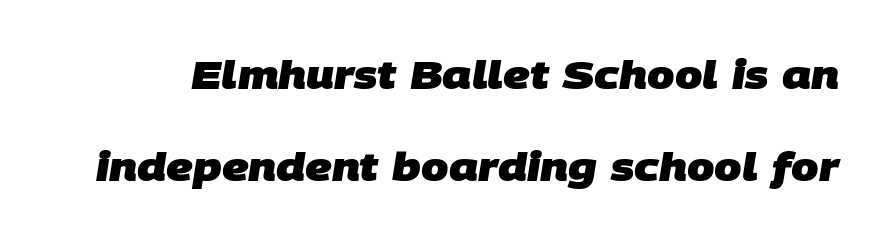
{"serif": "no", "bold": "yes", "weight": "heavy", "width": "normal", "stroke_contrast": "low", "x_height": "large", "monospaced": "no", "underline": "no", "line_spacing": "loose", "line_spacing_ratio": 2.37, "letter_spacing": "normal", "letter_spacing_em": 0.0, "glyph_px": 39}
